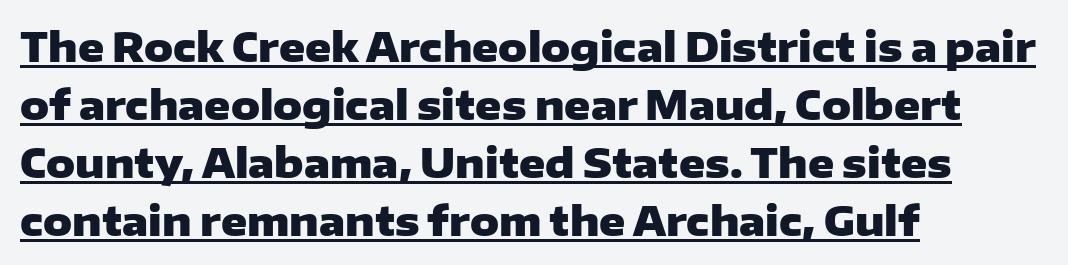
{"serif": "no", "italic": "no", "bold": "yes", "weight": "heavy", "width": "wide", "stroke_contrast": "low", "x_height": "medium", "monospaced": "no", "underline": "yes", "align": "left", "line_spacing": "normal", "line_spacing_ratio": 1.45, "letter_spacing": "normal", "letter_spacing_em": 0.0, "glyph_px": 40}
